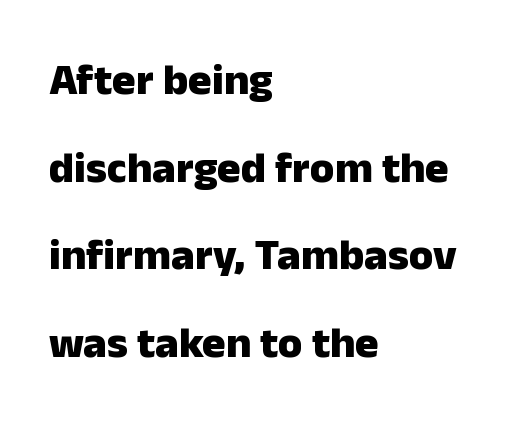
{"serif": "no", "italic": "no", "bold": "yes", "weight": "heavy", "width": "normal", "stroke_contrast": "low", "x_height": "medium", "monospaced": "no", "underline": "no", "align": "left", "line_spacing": "loose", "line_spacing_ratio": 1.99, "letter_spacing": "normal", "letter_spacing_em": 0.0, "glyph_px": 44}
